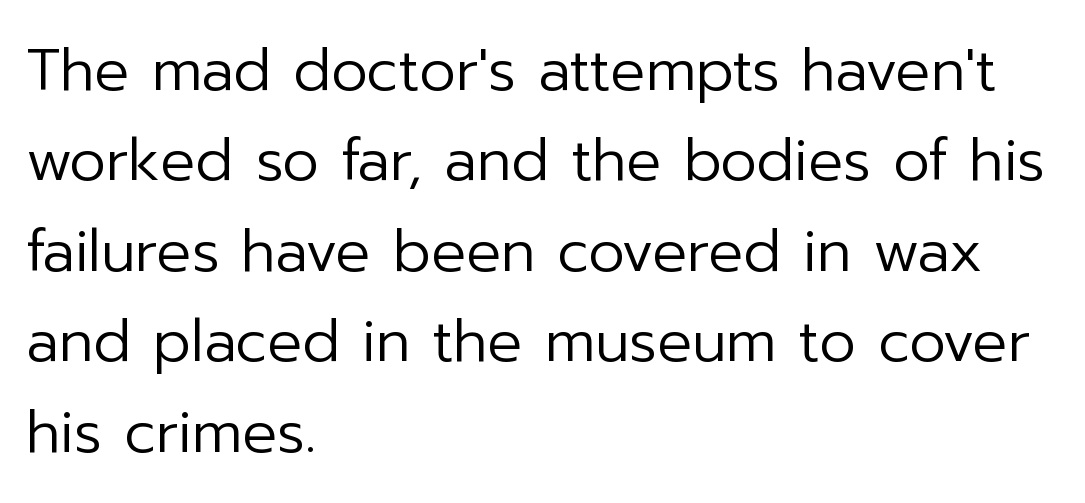
Q: Is the text bold? A: No.
Q: Is the text italic (slanted)? A: No, it is upright.
Q: Is the typeface a serif or a sans-serif typeface? A: Sans-serif.
Q: Is the text underlined? A: No.
Q: How is the paragraph aligned? A: Left-aligned.
Q: Is the spacing between letters normal or unusually wide? A: Normal.
Q: Is the spacing between lines tight, normal or loose? A: Normal.
Q: Width (condensed, normal, or wide)? A: Normal.
Q: Stroke contrast? A: Low.
Q: x-height? A: Medium.
Q: Monospaced? A: No.
